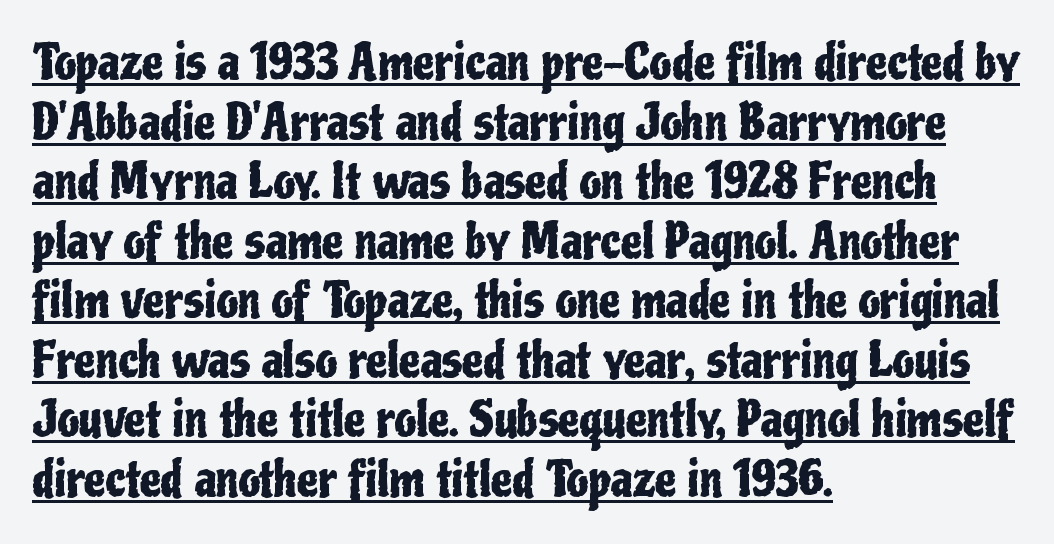
Does the type have serifs? No, each stem ends abruptly. No extra tracking has been applied to these lines. Which margin do the lines hug? The left one — the right edge is uneven. Rendered with straight, roman letterforms.
